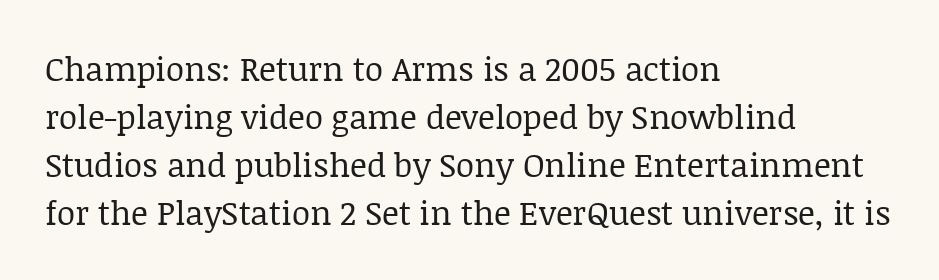
The lines in this sample share a left origin and differ only in where they stop. Bold? No — there's no thickening of the strokes. What stands out about the letter spacing? Nothing — it is the standard amount. Baseline-to-baseline distance is the conventional proportion of letter height. This rendering employs a face with finishing strokes, i.e., a serif. The rendering uses natural spacing where letterforms have individual widths.
